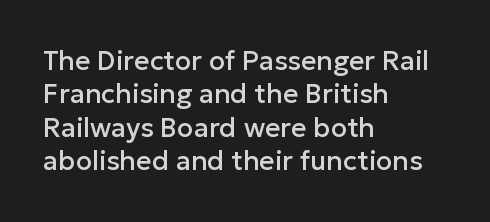
The image shows 27 px text type, upright; set left-aligned, line spacing 1.24x, normal letter spacing, not underlined.
